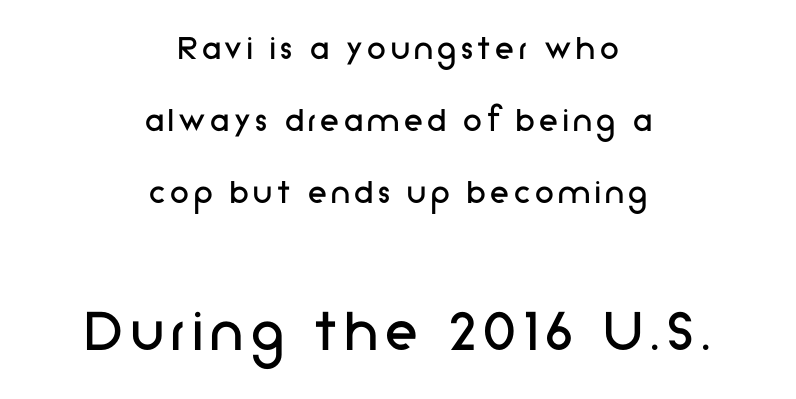
{"serif": "no", "italic": "no", "bold": "no", "weight": "regular", "width": "normal", "stroke_contrast": "low", "x_height": "medium", "monospaced": "no", "underline": "no", "align": "center", "line_spacing": "loose", "line_spacing_ratio": 1.9, "larger_block": "second", "size_ratio": 1.74, "glyph_px": 66}
